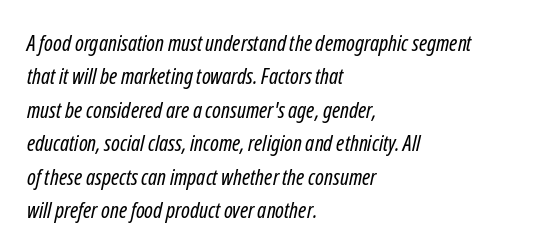
The image shows 22 px text type; set left-aligned, normal line spacing (1.52x), normal letter spacing, not underlined.
